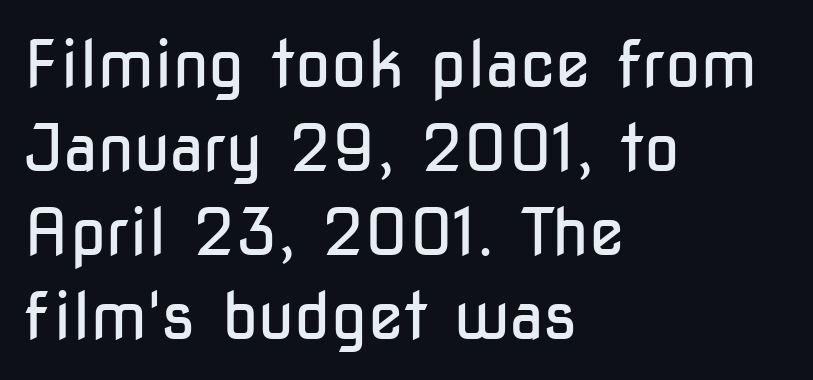
Q: Is the text bold? A: No.
Q: Is the text italic (slanted)? A: No, it is upright.
Q: Is the typeface a serif or a sans-serif typeface? A: Sans-serif.
Q: Is the text underlined? A: No.
Q: How is the paragraph aligned? A: Left-aligned.
Q: Is the spacing between letters normal or unusually wide? A: Normal.
Q: Is the spacing between lines tight, normal or loose? A: Normal.
Q: Width (condensed, normal, or wide)? A: Condensed.
Q: Stroke contrast? A: Low.
Q: x-height? A: Medium.
Q: Monospaced? A: No.
